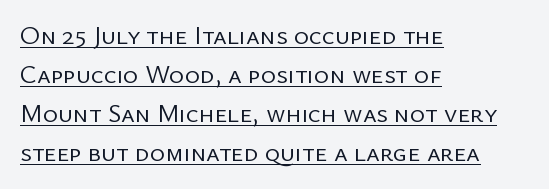
Q: Is the text bold? A: No.
Q: Is the text italic (slanted)? A: No, it is upright.
Q: Is the text underlined? A: Yes.
Q: How is the paragraph aligned? A: Left-aligned.
Q: Is the spacing between letters normal or unusually wide? A: Normal.
Q: Is the spacing between lines tight, normal or loose? A: Normal.
